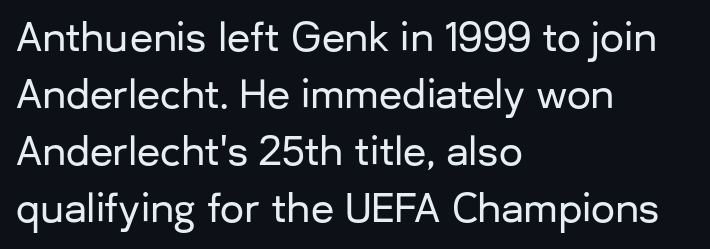
{"serif": "no", "italic": "no", "width": "normal", "stroke_contrast": "low", "x_height": "medium", "monospaced": "no", "underline": "no", "align": "left", "line_spacing": "normal", "line_spacing_ratio": 1.5, "letter_spacing": "normal", "letter_spacing_em": 0.0, "glyph_px": 38}
